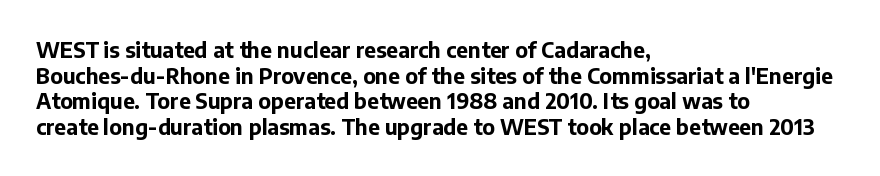
{"italic": "no", "bold": "yes", "underline": "no", "align": "left", "line_spacing_ratio": 1.22, "letter_spacing": "normal", "letter_spacing_em": 0.0, "glyph_px": 21}
